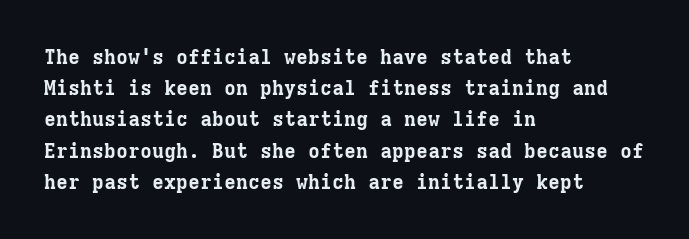
Beneath every word, the page is bare. The letterforms sit shoulder to shoulder at normal distance. The typesetter chose a ragged-right arrangement here. What weight is shown? A full bold with thick strokes.
